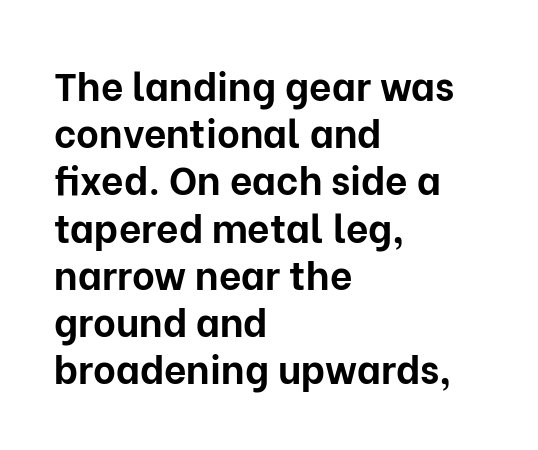
The image shows 39 px bold sans-serif type, upright; set left-aligned, line spacing 1.21x, normal letter spacing, not underlined; low stroke contrast and a medium x-height.
